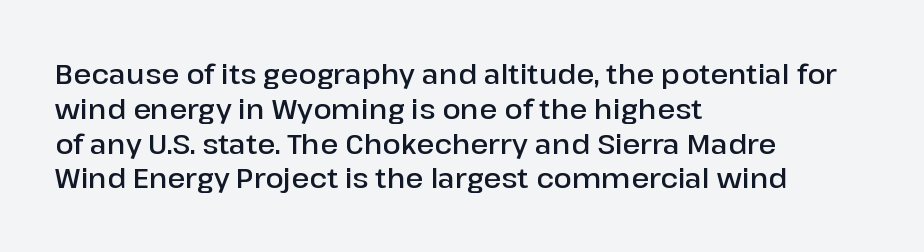
Q: Is the text bold? A: Semi-bold.
Q: Is the text italic (slanted)? A: No, it is upright.
Q: Is the text underlined? A: No.
Q: How is the paragraph aligned? A: Left-aligned.
Q: Is the spacing between letters normal or unusually wide? A: Normal.
Q: Is the spacing between lines tight, normal or loose? A: Normal.
